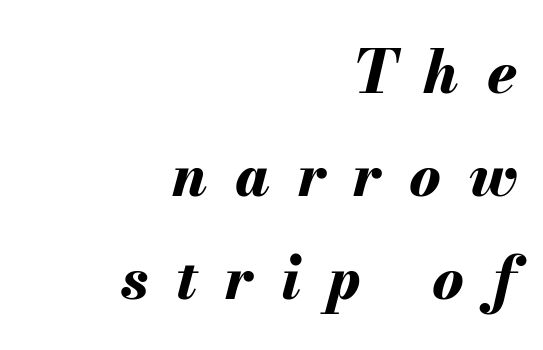
The line texture is sparse and dotted thanks to wide tracking. Proportional: the letters do not fall into vertical columns. Notice how the passage keeps a crisp vertical edge on the right only. Every letter is thick-stroked: bold, no question. It's the slanting kind of type. A bare baseline throughout the passage.
